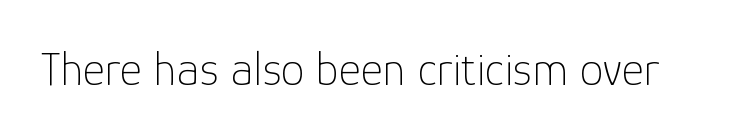
Q: Is the text bold? A: No.
Q: Is the text italic (slanted)? A: No, it is upright.
Q: Is the typeface a serif or a sans-serif typeface? A: Sans-serif.
Q: Is the text underlined? A: No.
Q: Is the spacing between letters normal or unusually wide? A: Normal.
Q: Width (condensed, normal, or wide)? A: Normal.
Q: Stroke contrast? A: Low.
Q: x-height? A: Medium.
Q: Monospaced? A: No.
